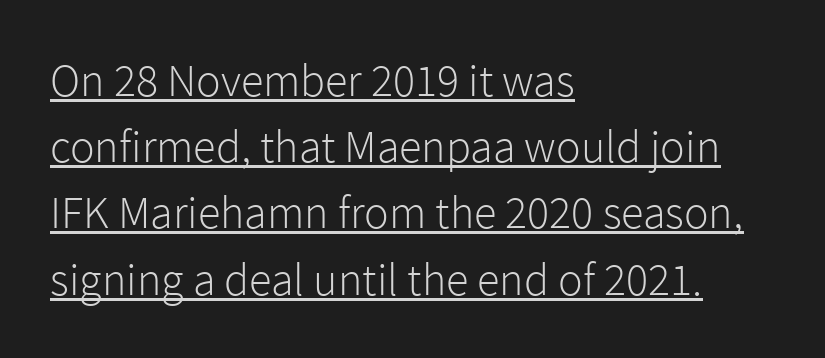
The image shows 46 px light sans-serif type, upright; set left-aligned, normal line spacing (1.44x), normal letter spacing, underlined; a medium x-height.
